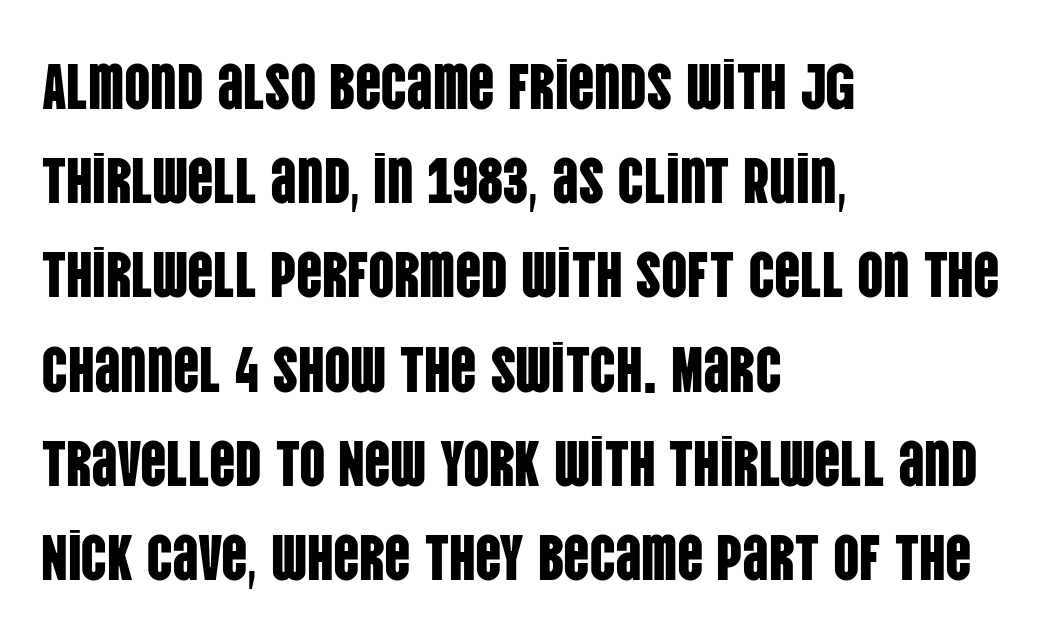
Notice how the stems are strictly vertical — no italics here. Words appear dense and cohesive because spacing is normal. Baseline-to-baseline distance is the conventional proportion of letter height. The letters advance in unequal steps, a hallmark of proportional type.
